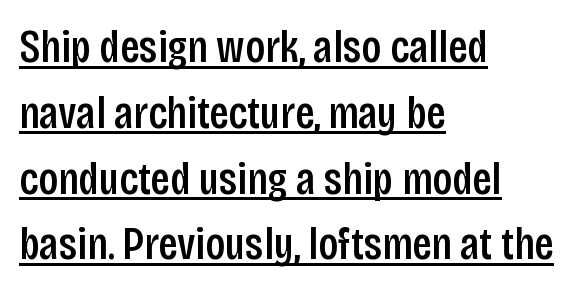
Q: Is the text italic (slanted)? A: No, it is upright.
Q: Is the typeface a serif or a sans-serif typeface? A: Sans-serif.
Q: Is the text underlined? A: Yes.
Q: How is the paragraph aligned? A: Left-aligned.
Q: Is the spacing between letters normal or unusually wide? A: Normal.
Q: Is the spacing between lines tight, normal or loose? A: Normal.
Q: Width (condensed, normal, or wide)? A: Condensed.
Q: Stroke contrast? A: Low.
Q: x-height? A: Large.
Q: Monospaced? A: No.
